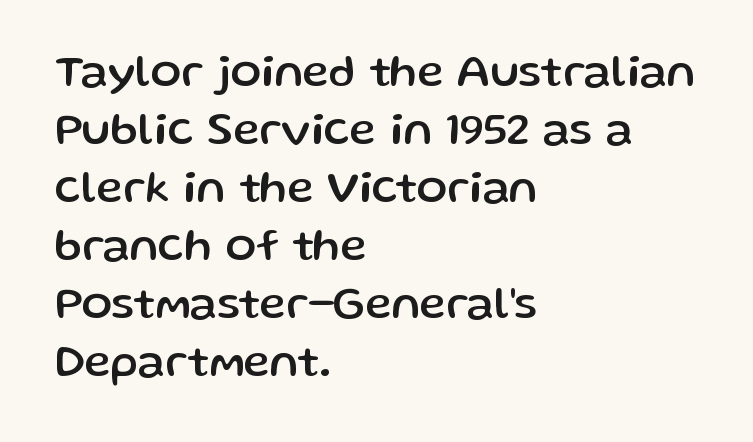
Q: Is the text italic (slanted)? A: No, it is upright.
Q: Is the typeface a serif or a sans-serif typeface? A: Sans-serif.
Q: Is the text underlined? A: No.
Q: How is the paragraph aligned? A: Left-aligned.
Q: Is the spacing between letters normal or unusually wide? A: Normal.
Q: Is the spacing between lines tight, normal or loose? A: Normal.
Q: Width (condensed, normal, or wide)? A: Normal.
Q: Stroke contrast? A: Low.
Q: x-height? A: Medium.
Q: Monospaced? A: No.
